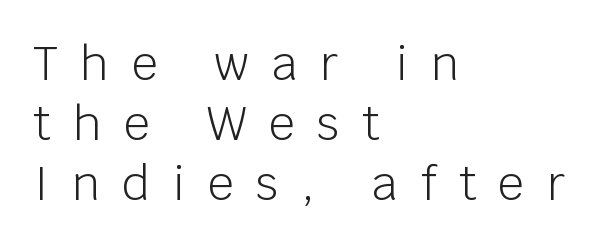
Q: Is the text bold? A: No.
Q: Is the text italic (slanted)? A: No, it is upright.
Q: Is the typeface a serif or a sans-serif typeface? A: Sans-serif.
Q: Is the text underlined? A: No.
Q: How is the paragraph aligned? A: Left-aligned.
Q: Is the spacing between letters normal or unusually wide? A: Unusually wide.
Q: Is the spacing between lines tight, normal or loose? A: Normal.
Q: Width (condensed, normal, or wide)? A: Normal.
Q: Stroke contrast? A: Low.
Q: x-height? A: Large.
Q: Monospaced? A: No.
